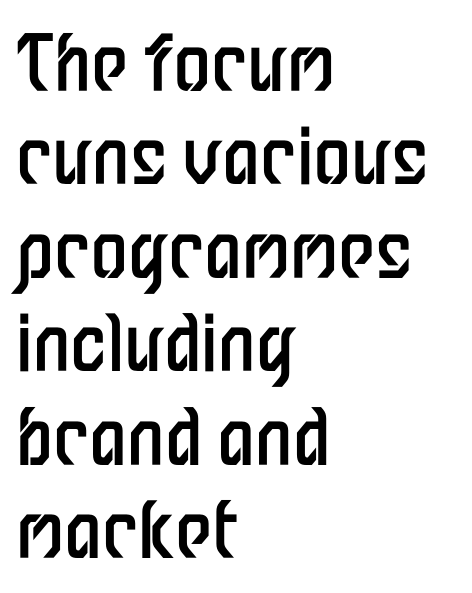
{"serif": "no", "italic": "no", "bold": "no", "weight": "regular", "width": "condensed", "stroke_contrast": "low", "x_height": "medium", "monospaced": "no", "underline": "no", "align": "left", "line_spacing_ratio": 1.23, "letter_spacing": "normal", "letter_spacing_em": 0.0, "glyph_px": 76}
